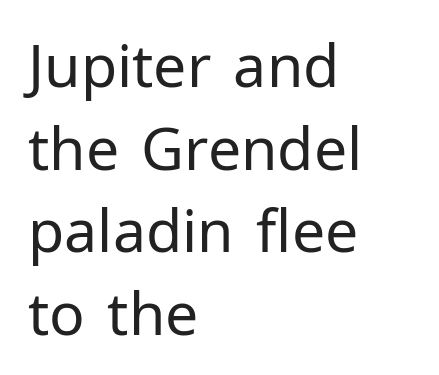
Q: Is the text bold? A: No.
Q: Is the text italic (slanted)? A: No, it is upright.
Q: Is the typeface a serif or a sans-serif typeface? A: Sans-serif.
Q: Is the text underlined? A: No.
Q: How is the paragraph aligned? A: Left-aligned.
Q: Is the spacing between letters normal or unusually wide? A: Normal.
Q: Is the spacing between lines tight, normal or loose? A: Normal.
Q: Width (condensed, normal, or wide)? A: Normal.
Q: Stroke contrast? A: Low.
Q: x-height? A: Medium.
Q: Monospaced? A: No.
